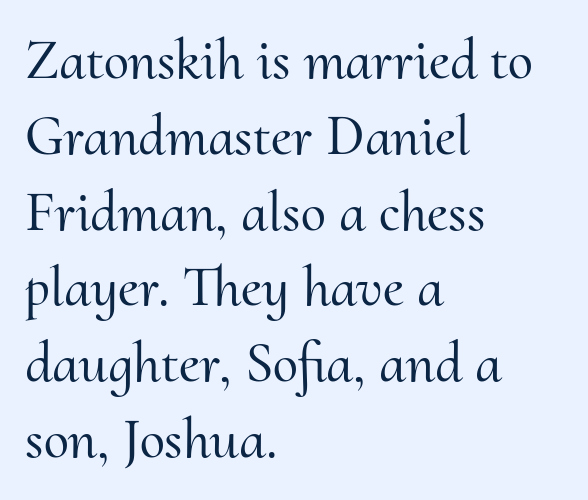
The image shows 57 px serif type, upright; set left-aligned, normal line spacing (1.33x), normal letter spacing, not underlined; medium stroke contrast and a small x-height.
